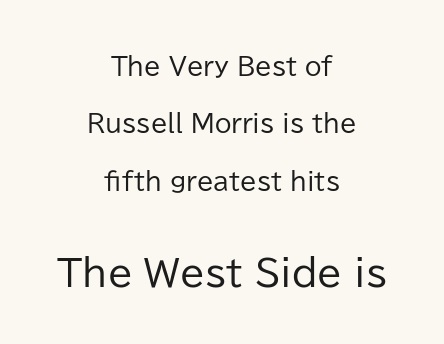
{"serif": "no", "italic": "no", "bold": "no", "weight": "regular", "width": "normal", "stroke_contrast": "low", "x_height": "medium", "monospaced": "no", "underline": "no", "align": "center", "line_spacing": "loose", "line_spacing_ratio": 2.39, "letter_spacing": "normal", "letter_spacing_em": 0.0, "larger_block": "second", "size_ratio": 1.5, "glyph_px": 36}
